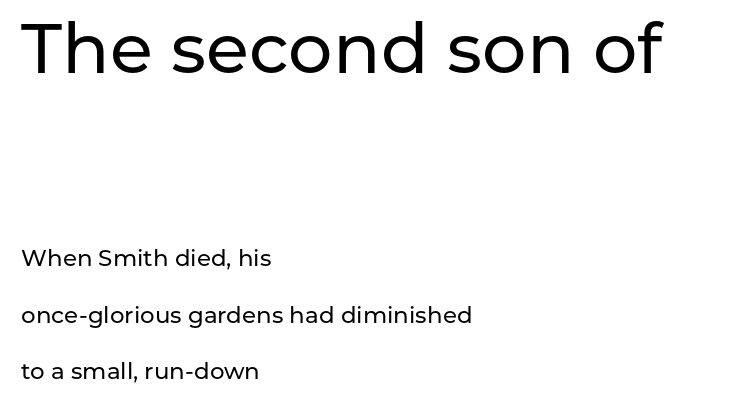
Does the copy run flush right? No — it runs flush left. These lines are composed in type without serifs. Every character sits straight up, as roman type does. The tracking reads as untouched default to a designer's eye.
